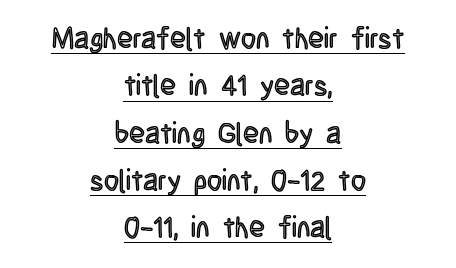
Vertical strokes here are truly vertical. Here the glyphs are tracked normally, forming tight word shapes. Emphasis is given by a line drawn under the lettering. The typesetter chose a symmetrical, centered arrangement here. Regarding leading, the lines here are spaced in the standard way.
